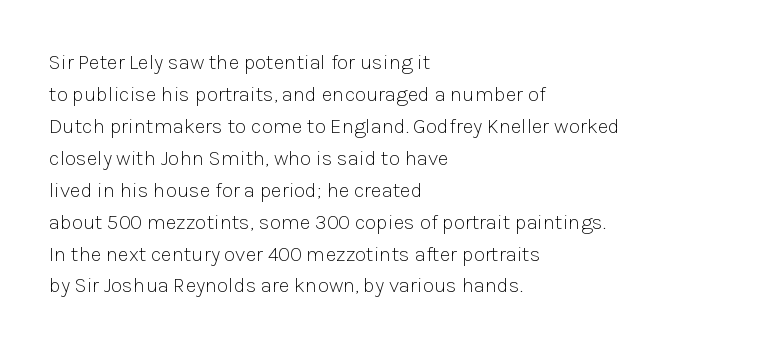
{"italic": "no", "bold": "no", "underline": "no", "align": "left", "line_spacing": "normal", "line_spacing_ratio": 1.52, "letter_spacing": "normal", "letter_spacing_em": 0.0, "glyph_px": 21}
